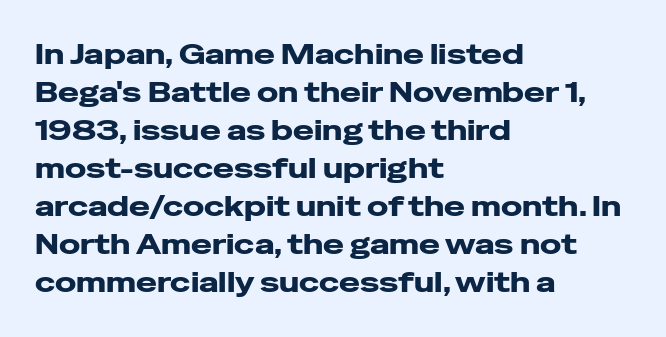
The passage shown is typed in a proportional face where columns would drift. Weight: bold. Underlining? Definitely not there. Is there any slant? The stems are plumb. The ragged edge is on the right, which tells us the setting is flush left. No feet cap the strokes, marking this as sans-serif type.
